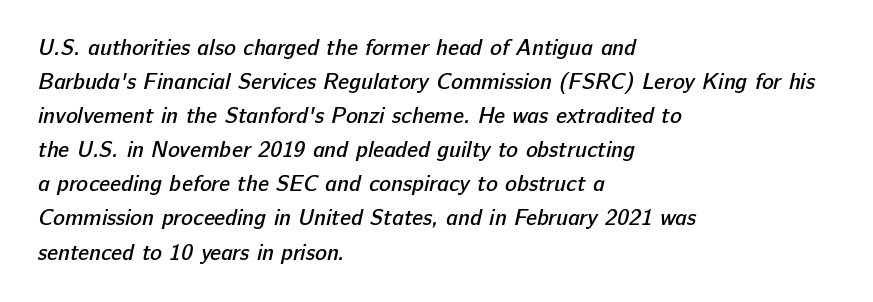
The image shows 22 px text type; set left-aligned, normal line spacing (1.55x), normal letter spacing, not underlined.
